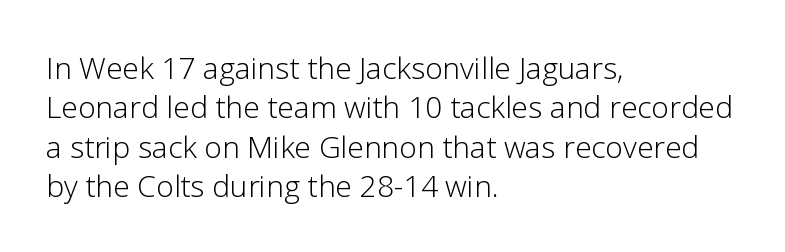
Q: Is the text bold? A: No.
Q: Is the text italic (slanted)? A: No, it is upright.
Q: Is the typeface a serif or a sans-serif typeface? A: Sans-serif.
Q: Is the text underlined? A: No.
Q: How is the paragraph aligned? A: Left-aligned.
Q: Is the spacing between letters normal or unusually wide? A: Normal.
Q: Is the spacing between lines tight, normal or loose? A: Normal.
Q: Width (condensed, normal, or wide)? A: Normal.
Q: Stroke contrast? A: Low.
Q: x-height? A: Medium.
Q: Monospaced? A: No.
